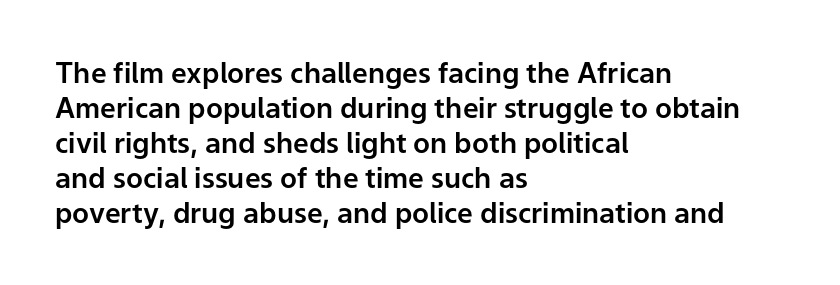
Q: Is the text italic (slanted)? A: No, it is upright.
Q: Is the typeface a serif or a sans-serif typeface? A: Sans-serif.
Q: Is the text underlined? A: No.
Q: How is the paragraph aligned? A: Left-aligned.
Q: Is the spacing between letters normal or unusually wide? A: Normal.
Q: Is the spacing between lines tight, normal or loose? A: Normal.
Q: Width (condensed, normal, or wide)? A: Normal.
Q: Stroke contrast? A: Low.
Q: x-height? A: Medium.
Q: Monospaced? A: No.
